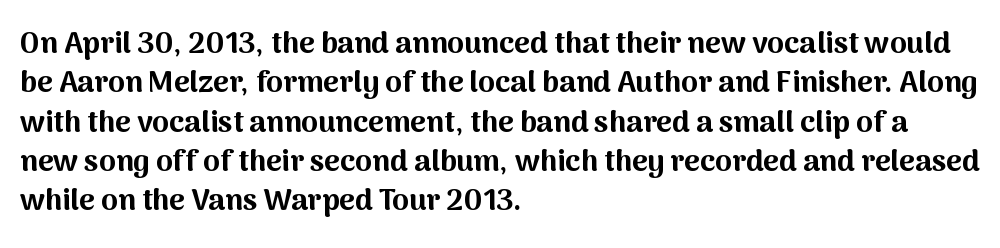
The image shows 30 px bold sans-serif type, upright; set left-aligned, normal line spacing (1.31x), normal letter spacing, not underlined; medium stroke contrast and a medium x-height.
